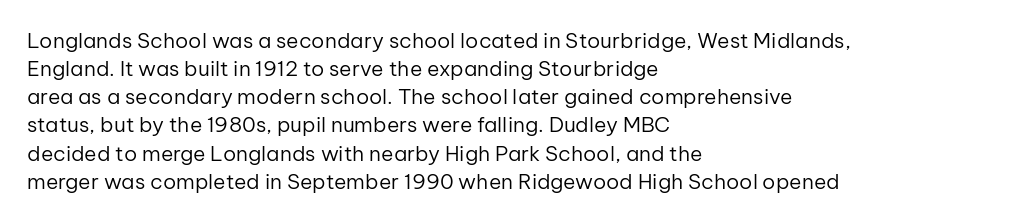
{"italic": "no", "bold": "no", "underline": "no", "align": "left", "line_spacing": "normal", "line_spacing_ratio": 1.34, "letter_spacing": "normal", "letter_spacing_em": 0.0, "glyph_px": 21}
